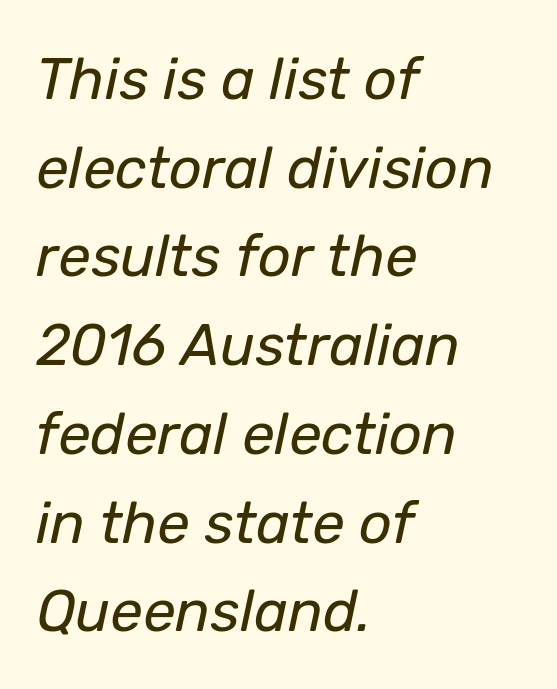
The image shows 58 px regular-weight type, italic (leaning right); set left-aligned, normal line spacing (1.53x), normal letter spacing, not underlined; low stroke contrast and a medium x-height.
